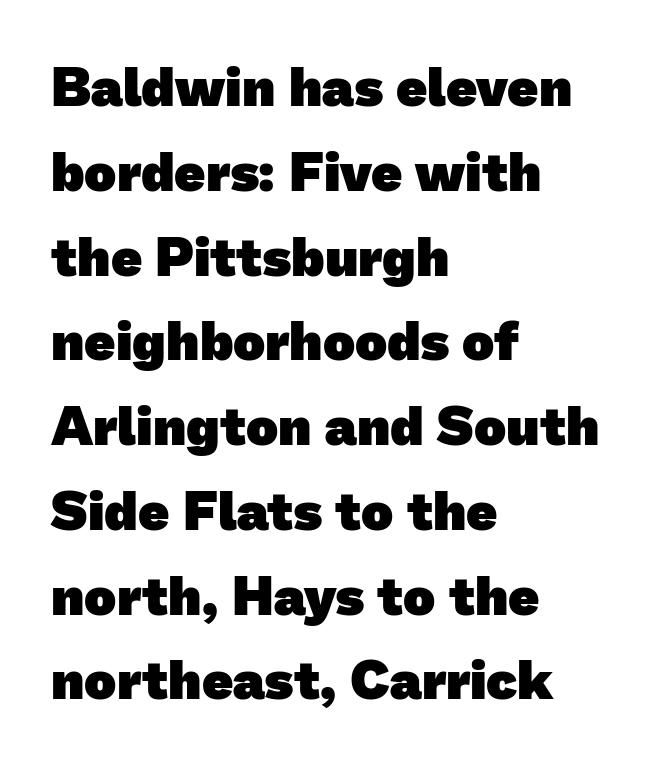
{"serif": "no", "bold": "yes", "weight": "heavy", "width": "normal", "stroke_contrast": "low", "x_height": "medium", "monospaced": "no", "underline": "no", "align": "left", "line_spacing": "normal", "line_spacing_ratio": 1.57, "letter_spacing": "normal", "letter_spacing_em": 0.0, "glyph_px": 54}
